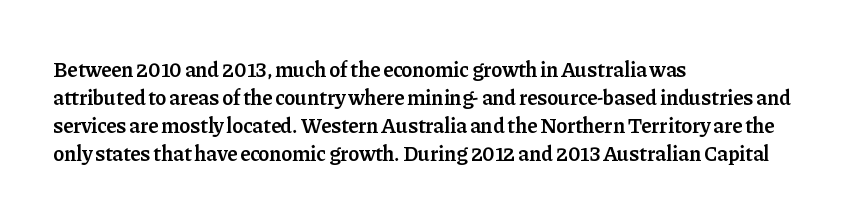
The image shows 21 px text type, upright; set left-aligned, normal line spacing (1.34x), normal letter spacing, not underlined.
